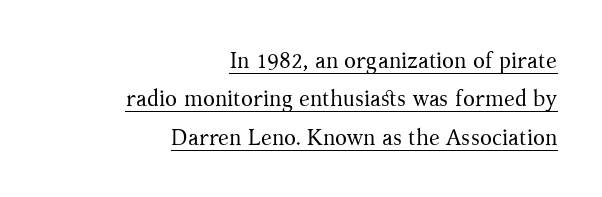
{"italic": "no", "bold": "no", "underline": "yes", "align": "right", "line_spacing_ratio": 1.75, "letter_spacing": "normal", "letter_spacing_em": 0.0, "glyph_px": 22}
